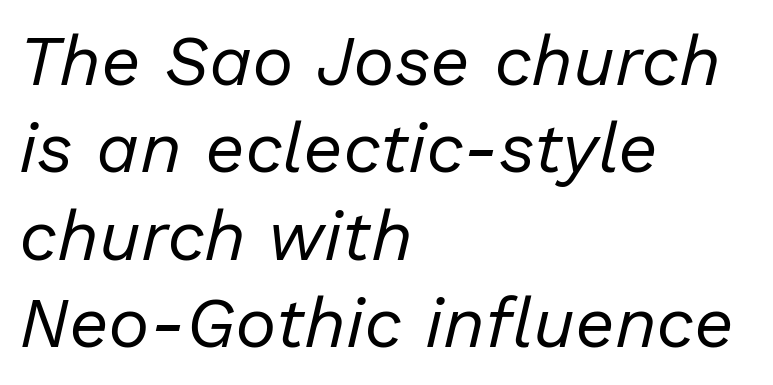
{"italic": "yes", "lean": "right", "slant_degrees": 13, "bold": "no", "weight": "regular", "width": "normal", "stroke_contrast": "low", "x_height": "medium", "monospaced": "no", "underline": "no", "align": "left", "line_spacing": "normal", "line_spacing_ratio": 1.25, "letter_spacing": "normal", "letter_spacing_em": 0.0, "glyph_px": 70}
